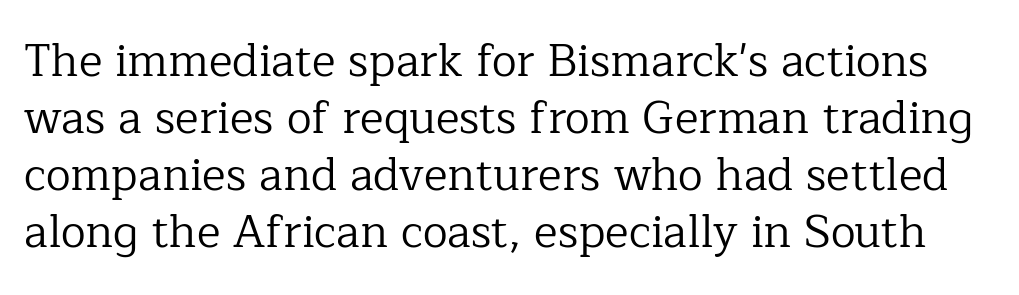
Q: Is the text bold? A: No.
Q: Is the text italic (slanted)? A: No, it is upright.
Q: Is the typeface a serif or a sans-serif typeface? A: Serif.
Q: Is the text underlined? A: No.
Q: Is the spacing between letters normal or unusually wide? A: Normal.
Q: Is the spacing between lines tight, normal or loose? A: Normal.
Q: Width (condensed, normal, or wide)? A: Normal.
Q: Stroke contrast? A: Low.
Q: x-height? A: Medium.
Q: Monospaced? A: No.
